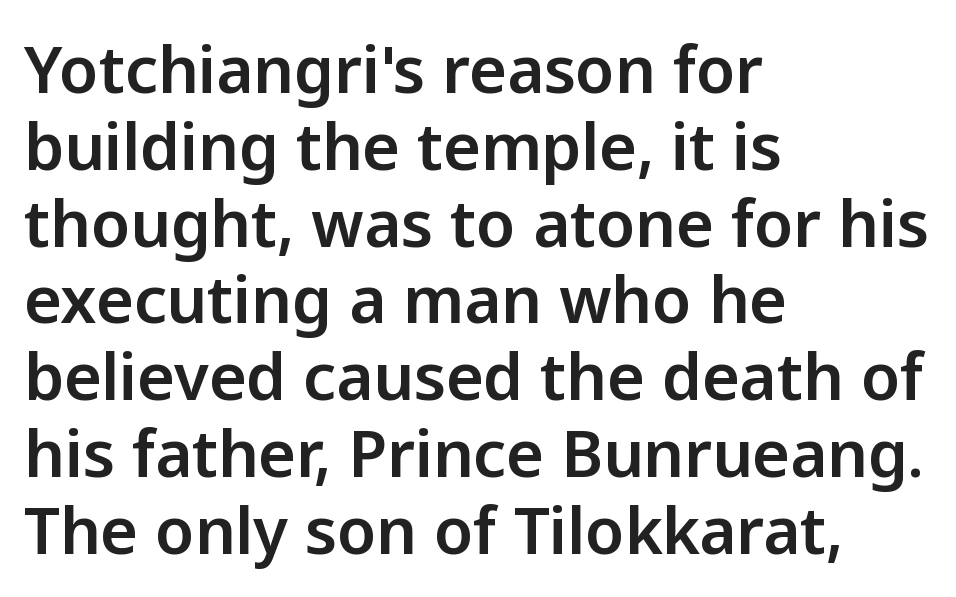
{"serif": "no", "italic": "no", "width": "normal", "stroke_contrast": "low", "x_height": "medium", "monospaced": "no", "underline": "no", "align": "left", "line_spacing_ratio": 1.2, "letter_spacing": "normal", "letter_spacing_em": 0.0, "glyph_px": 64}
